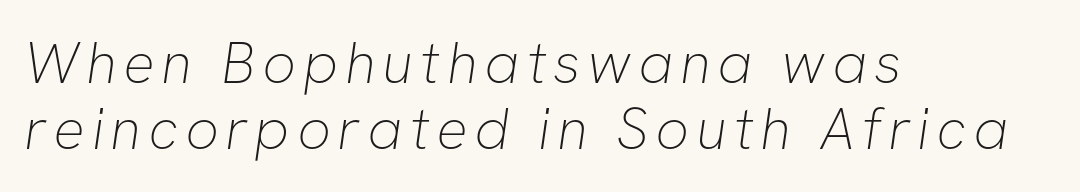
{"serif": "no", "bold": "no", "weight": "thin", "width": "normal", "stroke_contrast": "low", "x_height": "medium", "monospaced": "no", "underline": "no", "align": "left", "line_spacing": "tight", "line_spacing_ratio": 1.12, "glyph_px": 59}
